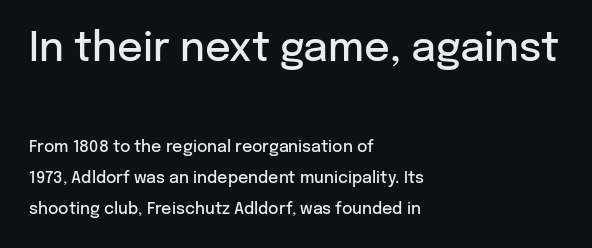
{"serif": "no", "italic": "no", "bold": "semi", "weight": "semibold", "width": "normal", "stroke_contrast": "low", "x_height": "medium", "monospaced": "no", "underline": "no", "align": "left", "line_spacing": "loose", "line_spacing_ratio": 1.95, "letter_spacing": "normal", "letter_spacing_em": 0.0, "larger_block": "first", "size_ratio": 2.5, "glyph_px": 40}
